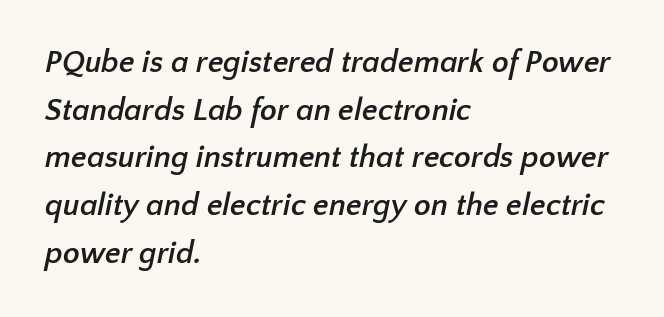
Here the glyphs are tracked normally, forming tight word shapes. Emphasis by weight is at full strength: bold. Plain, unruled lines of type. A typesetter would label this face a sans. Think of a printed novel: that variable character pitch is what you see here. Where is the straight margin? On the left.
